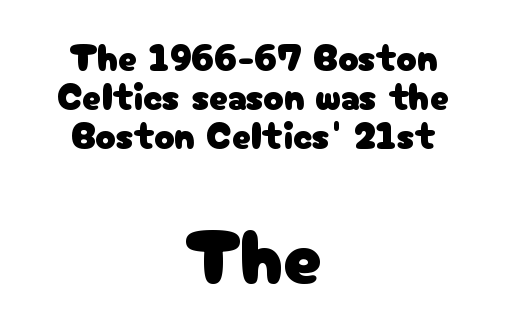
The image shows 77 px sans-serif type, upright; set centered, tight line spacing (1.03x), normal letter spacing, not underlined; the second (bottom) block is 2.03x larger; low stroke contrast and a medium x-height.
